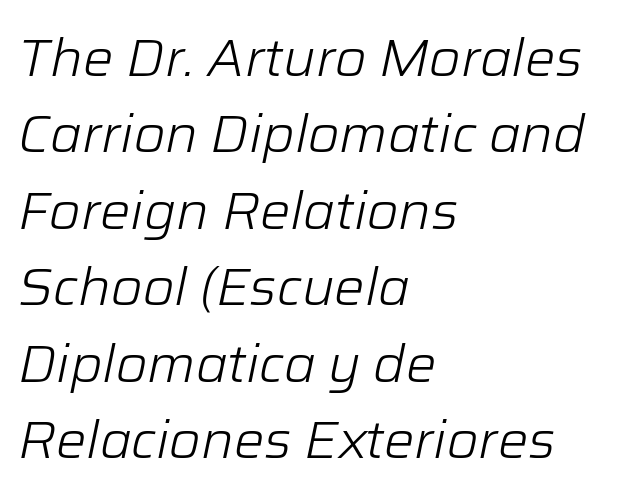
The image shows 51 px light type, italic (leaning right); set left-aligned, normal line spacing (1.5x), normal letter spacing, not underlined; low stroke contrast and a medium x-height.
